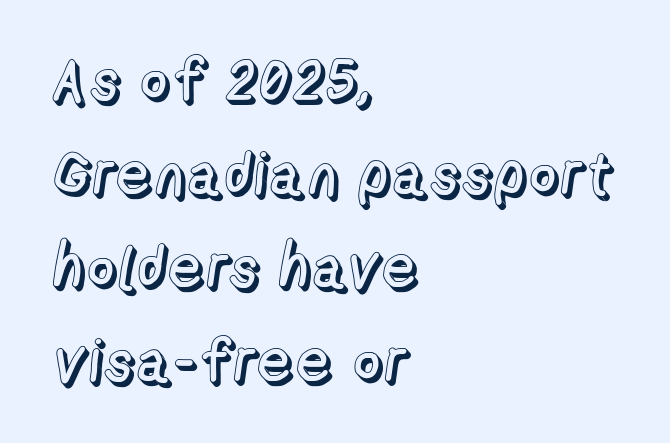
The image shows 60 px text type; set left-aligned, normal line spacing (1.56x), normal letter spacing, not underlined; a medium x-height.
